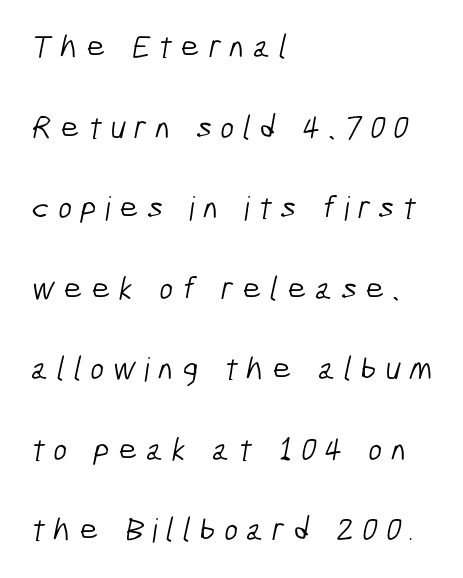
The image shows 33 px light, condensed sans-serif type; set left-aligned, loose line spacing (2.44x), unusually wide letter spacing (+0.26 em), not underlined; low stroke contrast and a medium x-height.
